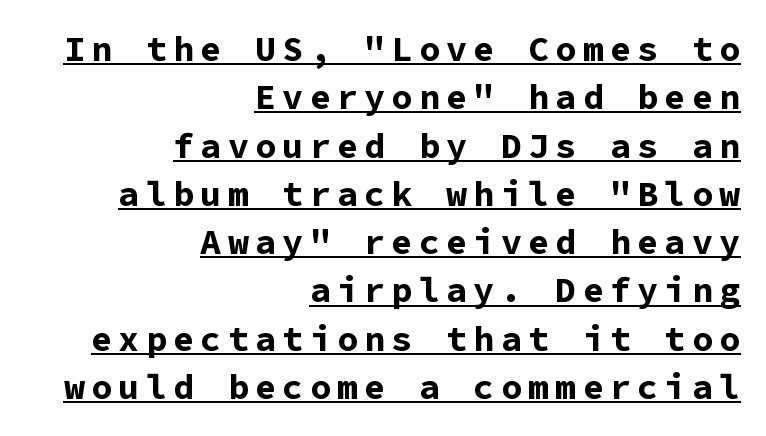
{"serif": "no", "italic": "no", "bold": "yes", "weight": "bold", "width": "normal", "stroke_contrast": "low", "x_height": "medium", "monospaced": "yes", "underline": "yes", "align": "right", "line_spacing": "normal", "line_spacing_ratio": 1.38, "glyph_px": 35}
